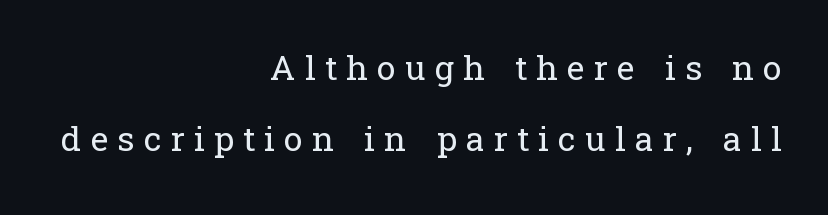
{"serif": "yes", "italic": "no", "bold": "no", "weight": "regular", "width": "normal", "stroke_contrast": "low", "x_height": "medium", "monospaced": "no", "underline": "no", "align": "right", "line_spacing": "loose", "line_spacing_ratio": 2.09, "letter_spacing": "wide", "letter_spacing_em": 0.27, "glyph_px": 34}
